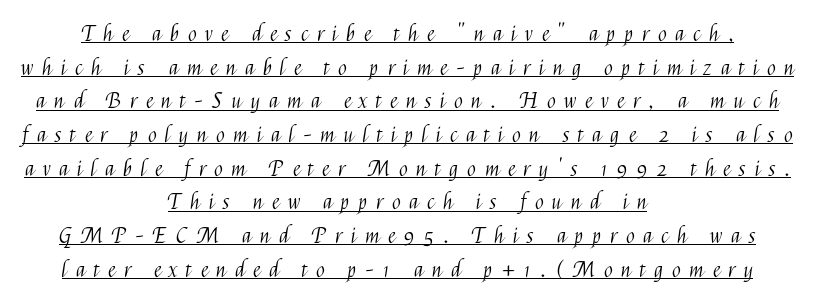
{"bold": "no", "underline": "yes", "align": "center", "line_spacing": "normal", "line_spacing_ratio": 1.53, "letter_spacing": "wide", "letter_spacing_em": 0.41, "glyph_px": 22}
